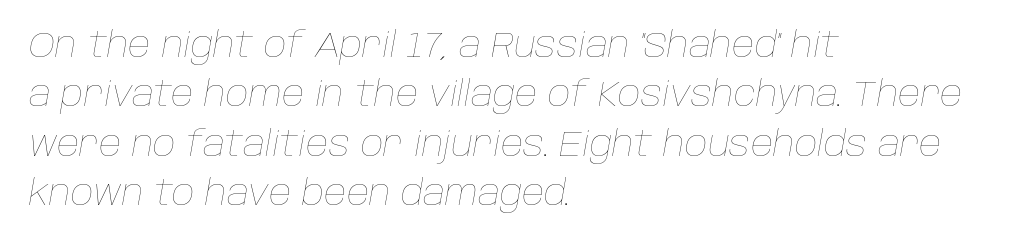
Honestly, there is no underline to notice here at all. On a weight scale, this lands at 450 or below. The passage shown leans; its letterforms are oblique. Note the varied advance widths — an 'i' is clearly narrower than an 'm'. This sample uses plain, unmodified letter spacing. In CSS terms this would be text-align: left.
